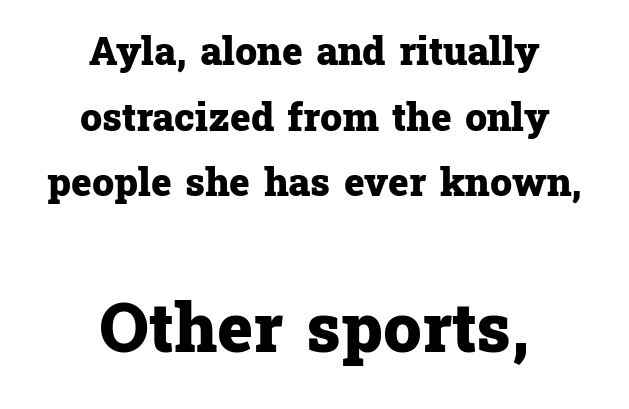
Q: Is the text bold? A: Yes.
Q: Is the text italic (slanted)? A: No, it is upright.
Q: Is the typeface a serif or a sans-serif typeface? A: Serif.
Q: Is the text underlined? A: No.
Q: How is the paragraph aligned? A: Centered.
Q: Is the spacing between letters normal or unusually wide? A: Normal.
Q: Is the spacing between lines tight, normal or loose? A: Normal.
Q: Which block of text is set in a larger size, the first (top) or the second (bottom)? A: The second (bottom) one.
Q: Width (condensed, normal, or wide)? A: Normal.
Q: Stroke contrast? A: Low.
Q: x-height? A: Medium.
Q: Monospaced? A: No.
